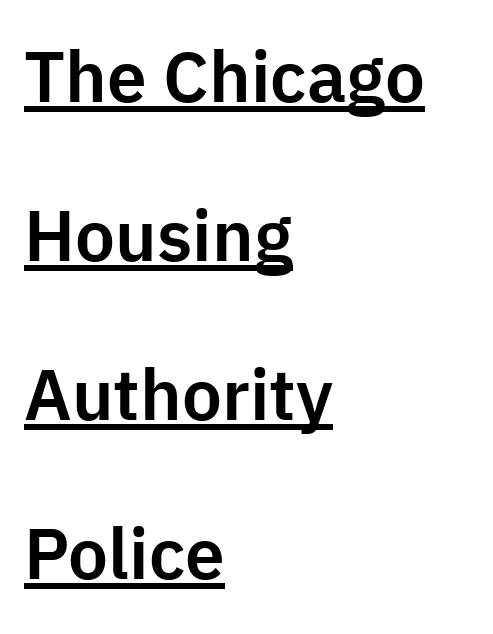
The image shows 71 px sans-serif type, upright; set left-aligned, loose line spacing (2.24x), normal letter spacing, underlined; low stroke contrast and a medium x-height.
